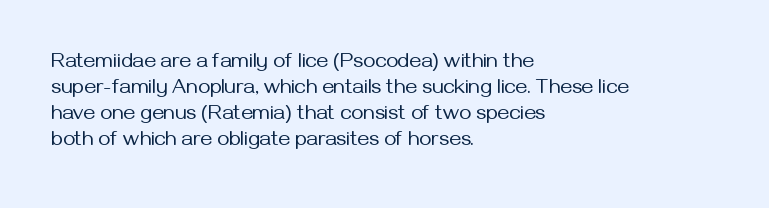
The typography opts for an upright posture over an oblique one. Unmarked baselines from the first word to the last. Students, note that the glyphs here touch the page at normal intervals. Which margin do the lines hug? The left one — the right edge is uneven. The typesetting does not lean heavy: it is not bold.
